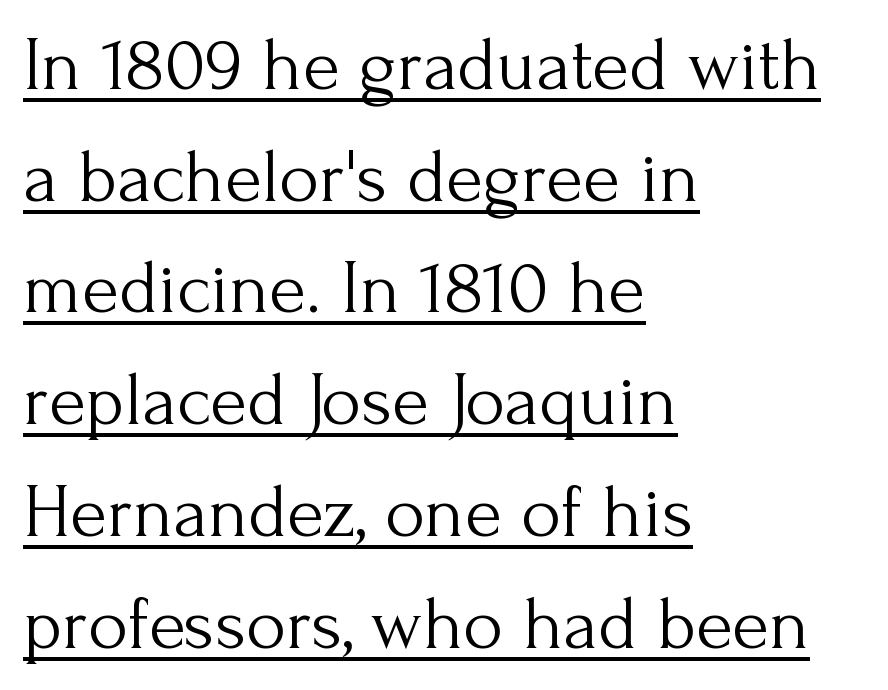
{"serif": "yes", "italic": "no", "bold": "no", "weight": "light", "width": "normal", "stroke_contrast": "medium", "x_height": "small", "monospaced": "no", "underline": "yes", "align": "left", "line_spacing": "normal", "line_spacing_ratio": 1.47, "letter_spacing": "normal", "letter_spacing_em": 0.0, "glyph_px": 76}
